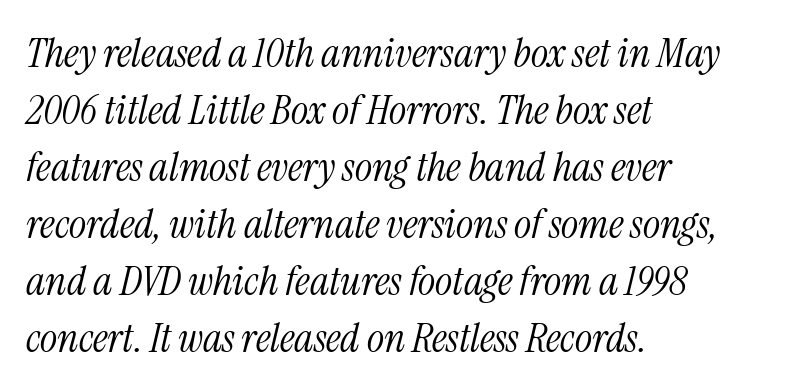
The words here are not underlined. No heavy texture on the line: the type isn't bold. Compared with typical body copy, the letter spacing here is the same. The passage shown is typeset with a serif family.
